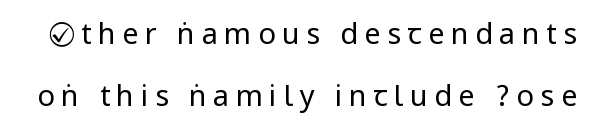
{"serif": "no", "italic": "no", "bold": "no", "weight": "regular", "width": "condensed", "stroke_contrast": "low", "underline": "no", "line_spacing": "loose", "line_spacing_ratio": 2.14, "letter_spacing": "wide", "letter_spacing_em": 0.22, "glyph_px": 29}
